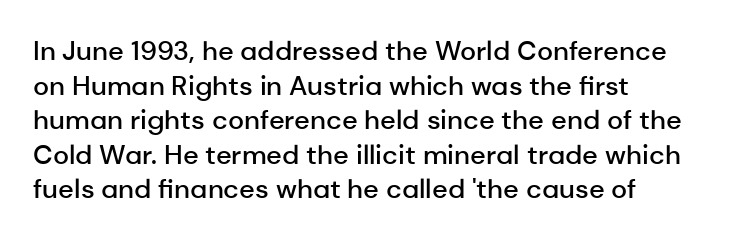
Q: Is the text bold? A: Semi-bold.
Q: Is the text italic (slanted)? A: No, it is upright.
Q: Is the text underlined? A: No.
Q: How is the paragraph aligned? A: Left-aligned.
Q: Is the spacing between letters normal or unusually wide? A: Normal.
Q: Is the spacing between lines tight, normal or loose? A: Normal.
